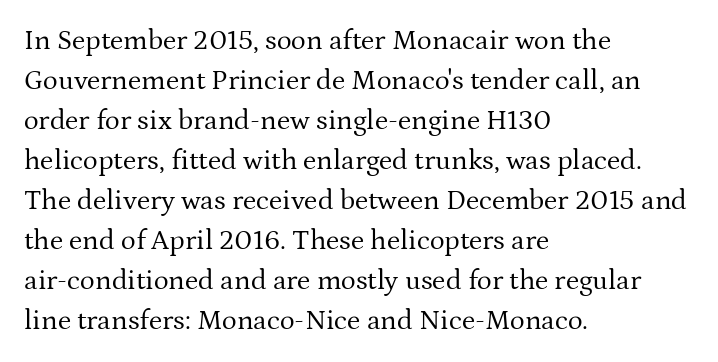
{"serif": "yes", "italic": "no", "bold": "no", "weight": "regular", "width": "normal", "stroke_contrast": "medium", "x_height": "medium", "monospaced": "no", "underline": "no", "align": "left", "line_spacing": "normal", "line_spacing_ratio": 1.43, "letter_spacing": "normal", "letter_spacing_em": 0.0, "glyph_px": 28}
